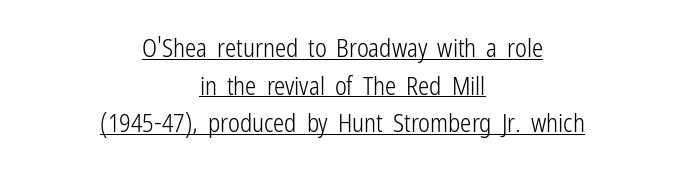
{"italic": "no", "bold": "no", "underline": "yes", "align": "center", "line_spacing": "normal", "line_spacing_ratio": 1.51, "letter_spacing": "normal", "letter_spacing_em": 0.0, "glyph_px": 25}
